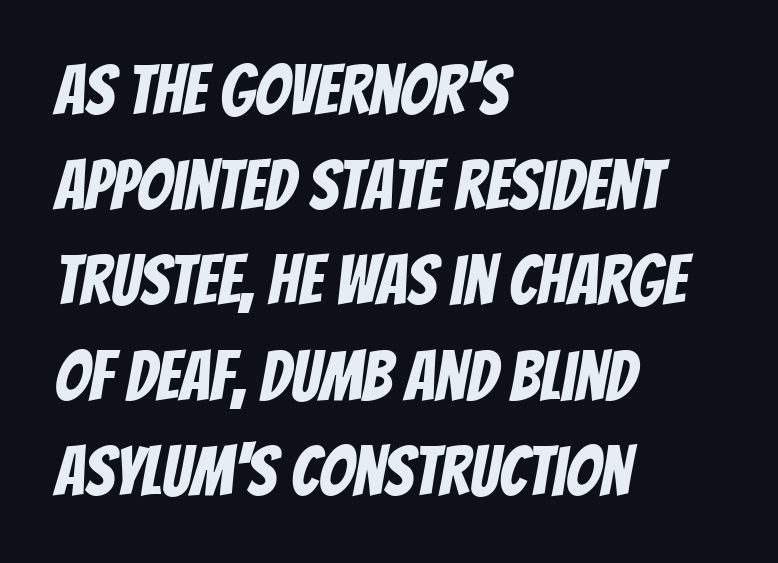
Visually the block forms a straight wall on the left and a jagged coastline on the right. Is this a sans? Yes — the strokes have no serifs. The letters advance in unequal steps, a hallmark of proportional type. This block has exactly the height ordinary leading produces.
